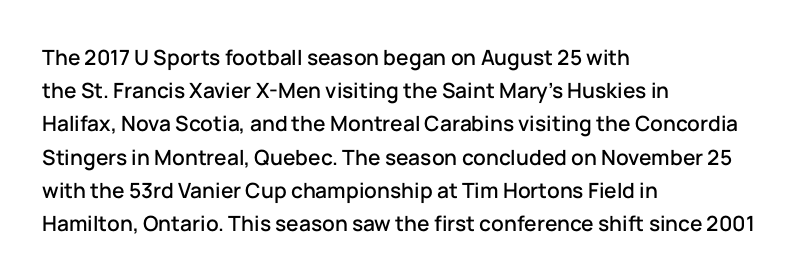
The image shows 21 px text type, upright; set left-aligned, normal line spacing (1.58x), normal letter spacing, not underlined.
